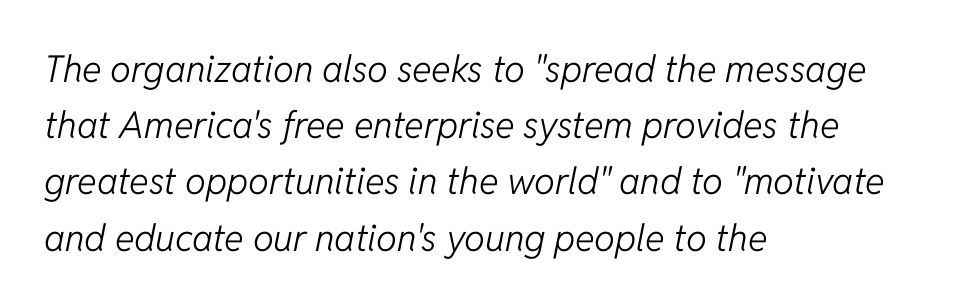
Think of a printed novel: that variable character pitch is what you see here. Line starts are locked; line ends wander. Tracking here is standard; glyphs follow each other at the usual distance. The letters are slanted; this is an italic face. The area under the type is left untouched. Does the leading feel generous? No, just average.
